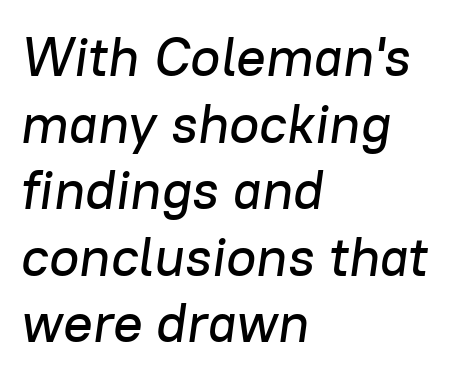
Casual observation: everything's shoved over to the left. There is no visible air inserted between adjacent glyphs. You can tell it's italic because the verticals aren't actually vertical. The face used here is proportionally spaced, like ordinary book or web type. Glance below the letters and you will spot only blank space.
